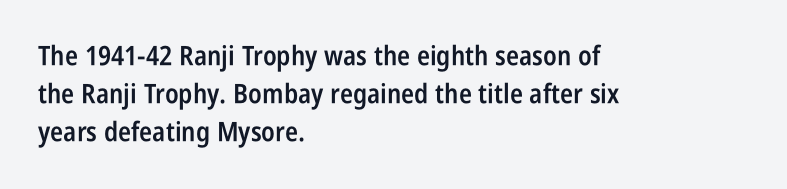
Short note: letters normally spaced. In terms of weight, the rendering is demibold, just under bold. Students, observe: this is what conventionally led text looks like. The typography opts for an upright posture over an oblique one. Each line starts at the same left margin while the right side varies. Check the space under the baseline: it is left empty.
